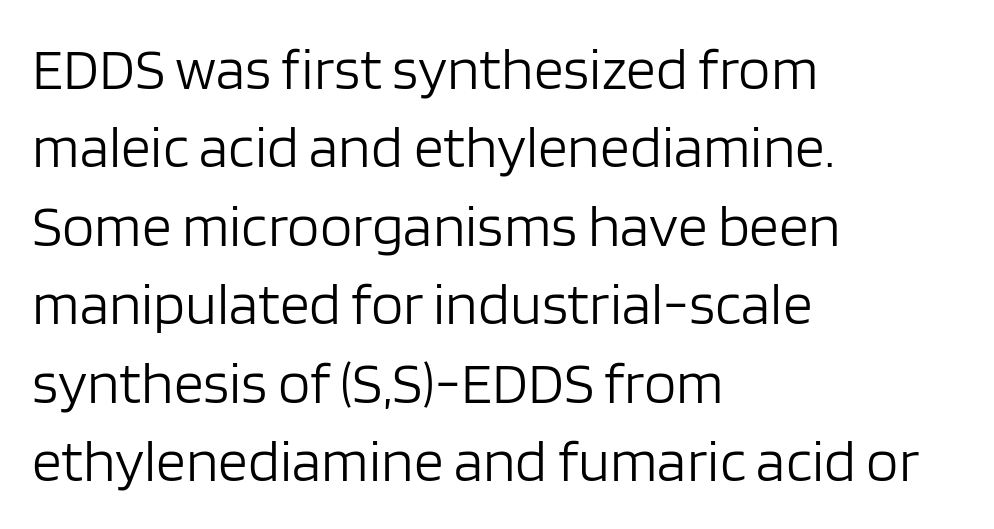
{"serif": "no", "italic": "no", "bold": "no", "weight": "light", "width": "normal", "stroke_contrast": "low", "x_height": "large", "monospaced": "no", "underline": "no", "align": "left", "line_spacing": "normal", "line_spacing_ratio": 1.33, "letter_spacing": "normal", "letter_spacing_em": 0.0, "glyph_px": 59}
